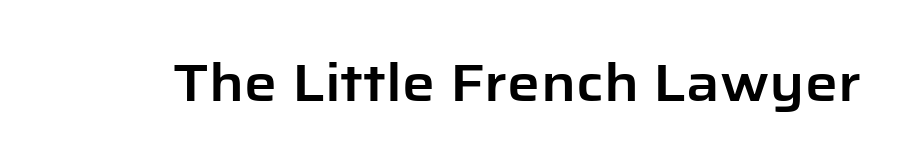
{"serif": "no", "italic": "no", "width": "normal", "stroke_contrast": "low", "x_height": "medium", "monospaced": "no", "underline": "no", "letter_spacing": "normal", "letter_spacing_em": 0.0, "glyph_px": 52}
